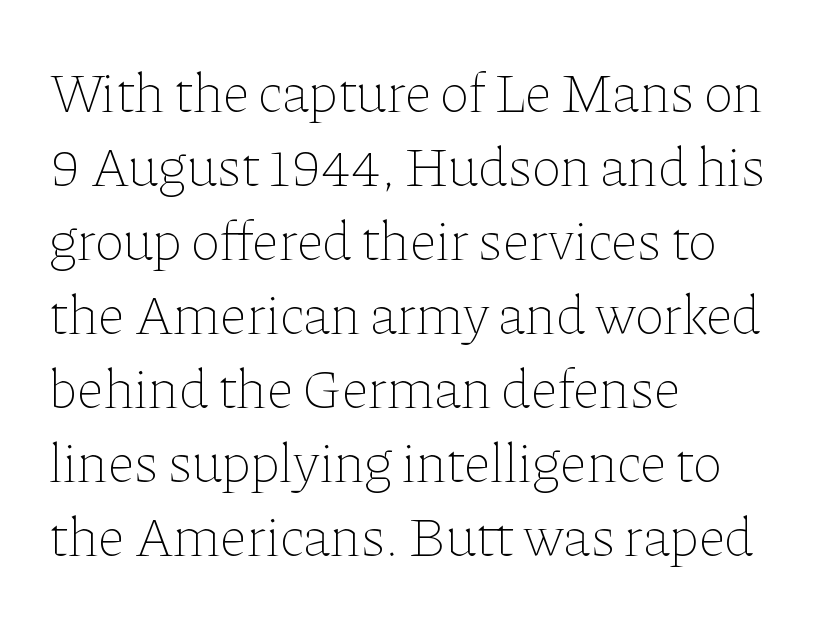
{"italic": "no", "bold": "no", "weight": "thin", "width": "normal", "stroke_contrast": "low", "x_height": "medium", "monospaced": "no", "underline": "no", "align": "left", "line_spacing": "normal", "line_spacing_ratio": 1.32, "letter_spacing": "normal", "letter_spacing_em": 0.0, "glyph_px": 56}
